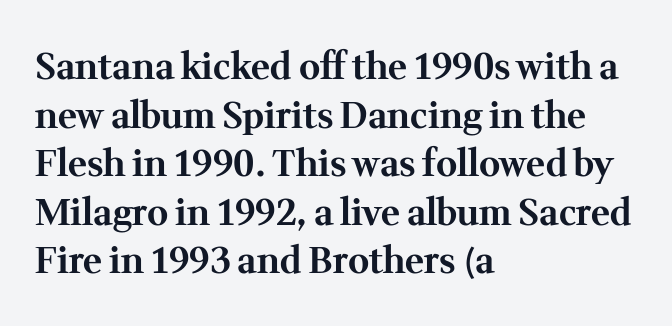
The image shows 36 px bold serif type, upright; set left-aligned, normal line spacing (1.35x), normal letter spacing, not underlined; medium stroke contrast and a medium x-height.
